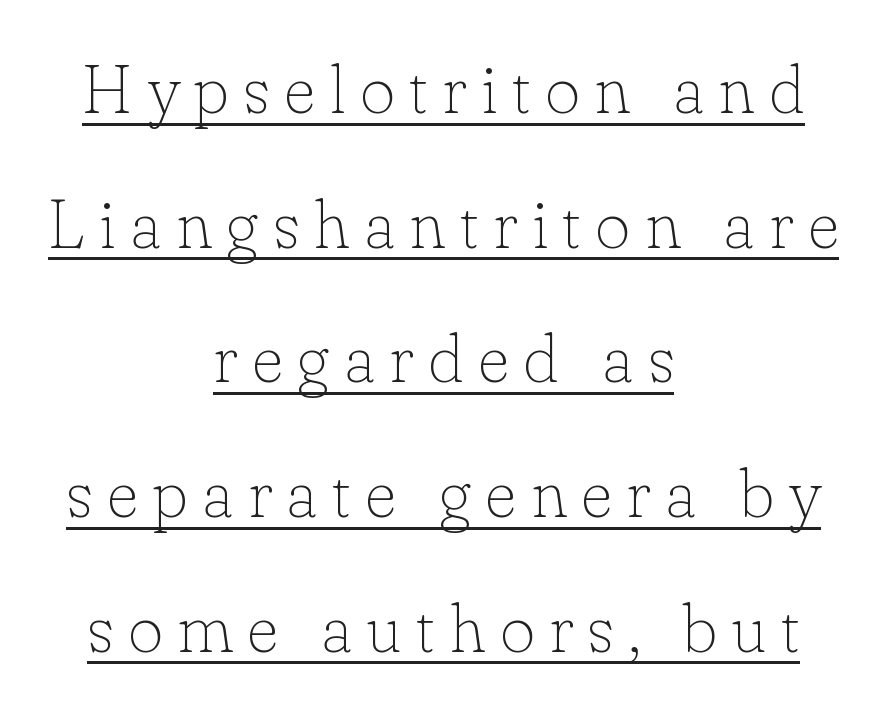
The image shows 68 px thin serif type, upright; set centered, loose line spacing (1.98x), unusually wide letter spacing (+0.21 em), underlined; low stroke contrast and a small x-height.
